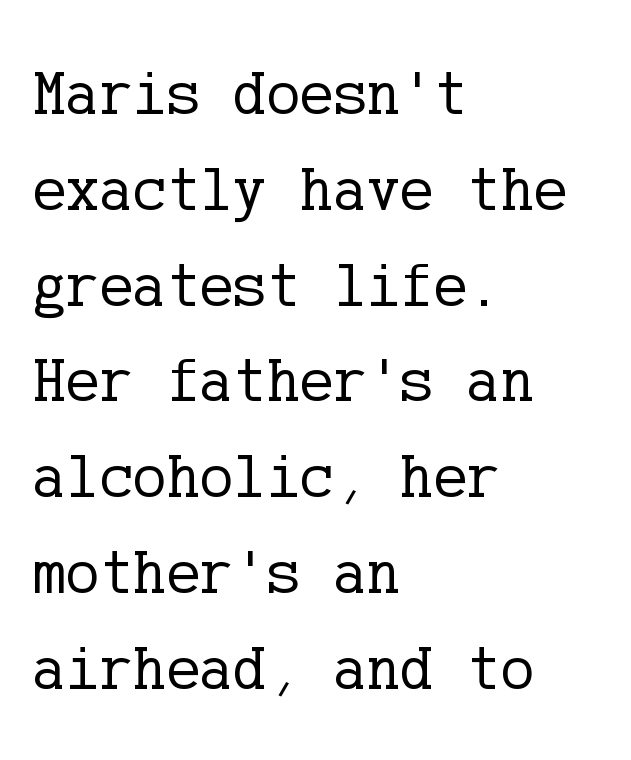
{"serif": "yes", "italic": "no", "bold": "no", "weight": "regular", "width": "normal", "stroke_contrast": "low", "x_height": "medium", "underline": "no", "align": "left", "line_spacing": "normal", "line_spacing_ratio": 1.52, "letter_spacing": "normal", "letter_spacing_em": 0.0, "glyph_px": 63}
